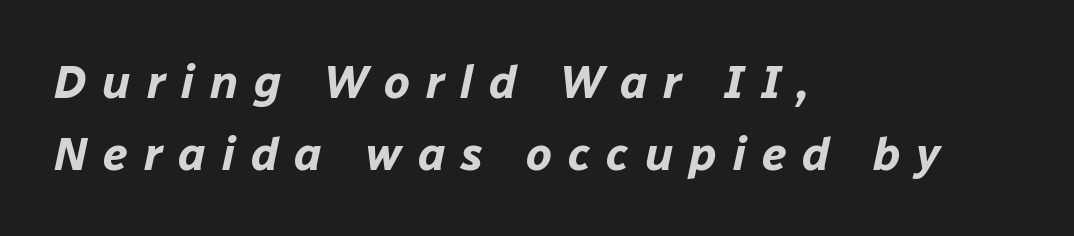
The image shows 46 px bold type, italic (leaning right); set left-aligned, normal line spacing (1.56x), unusually wide letter spacing (+0.35 em), not underlined; low stroke contrast and a medium x-height.
